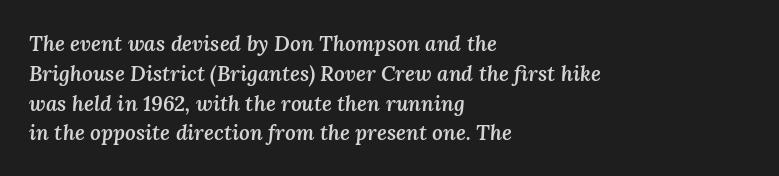
Q: Is the text bold? A: Semi-bold.
Q: Is the text italic (slanted)? A: Yes, it leans right by about 3 degrees.
Q: Is the text underlined? A: No.
Q: How is the paragraph aligned? A: Left-aligned.
Q: Is the spacing between letters normal or unusually wide? A: Normal.
Q: Is the spacing between lines tight, normal or loose? A: Normal.
